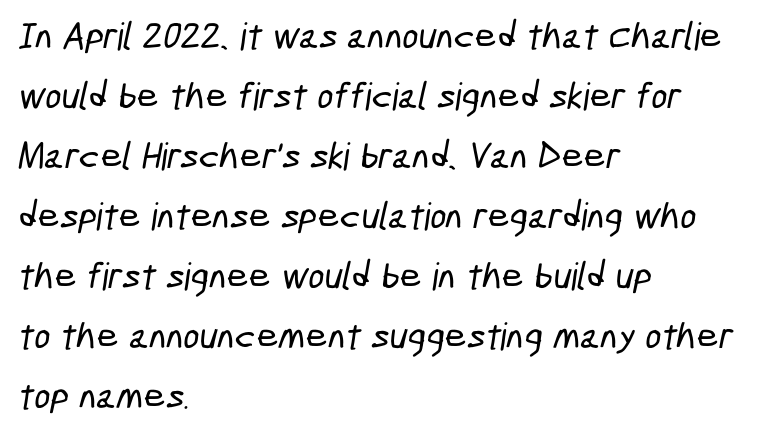
Q: Is the typeface a serif or a sans-serif typeface? A: Sans-serif.
Q: Is the text underlined? A: No.
Q: How is the paragraph aligned? A: Left-aligned.
Q: Is the spacing between letters normal or unusually wide? A: Normal.
Q: Is the spacing between lines tight, normal or loose? A: Normal.
Q: Width (condensed, normal, or wide)? A: Condensed.
Q: Stroke contrast? A: Low.
Q: x-height? A: Medium.
Q: Monospaced? A: No.
